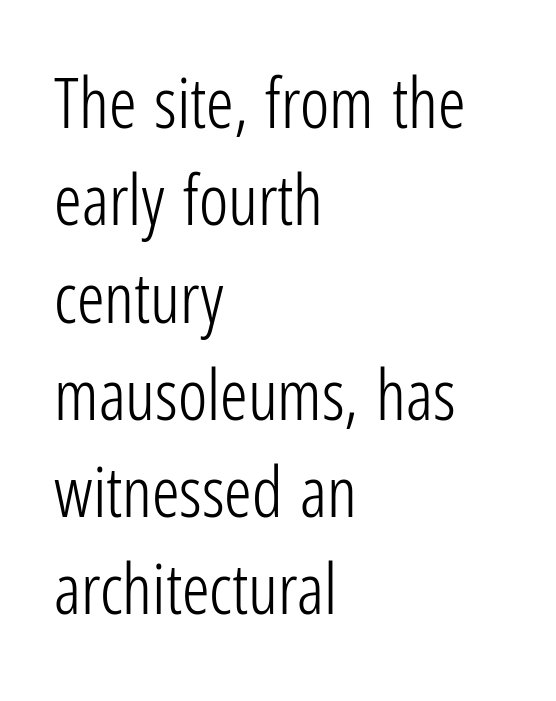
Q: Is the text bold? A: No.
Q: Is the text italic (slanted)? A: No, it is upright.
Q: Is the typeface a serif or a sans-serif typeface? A: Sans-serif.
Q: Is the text underlined? A: No.
Q: How is the paragraph aligned? A: Left-aligned.
Q: Is the spacing between letters normal or unusually wide? A: Normal.
Q: Is the spacing between lines tight, normal or loose? A: Normal.
Q: Width (condensed, normal, or wide)? A: Condensed.
Q: Stroke contrast? A: Low.
Q: x-height? A: Medium.
Q: Monospaced? A: No.
